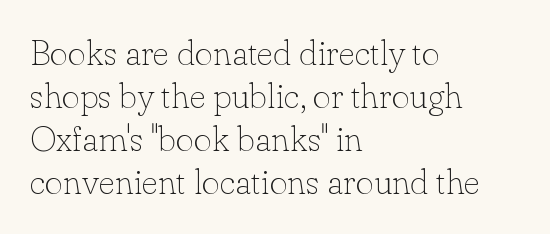
This sample has the flowing, uneven cadence of proportional lettering. This is serif lettering, the kind often seen in printed books. Vertical stems look standard width or narrower in stroke. Tall strokes in this sample are plumb rather than angled. Unmarked baselines from the first word to the last.
